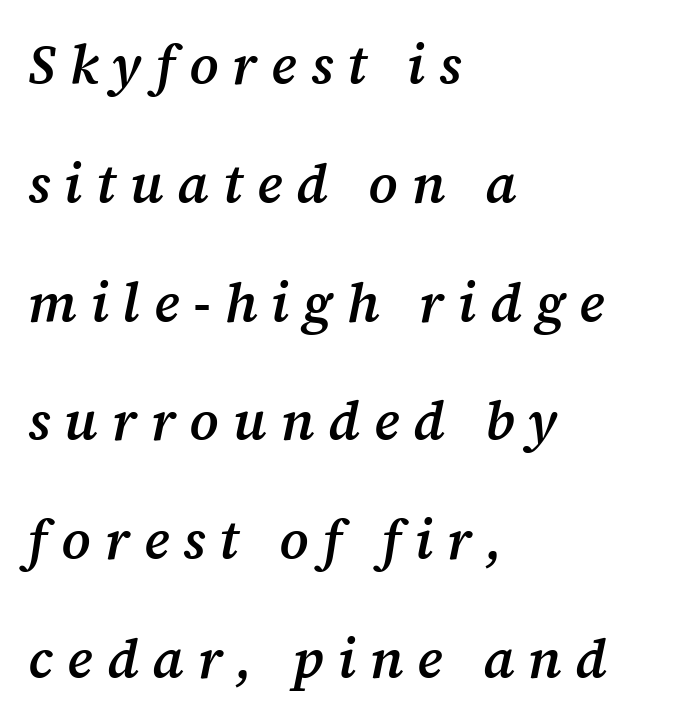
{"serif": "yes", "italic": "yes", "lean": "right", "slant_degrees": 12, "bold": "semi", "weight": "semibold", "width": "normal", "stroke_contrast": "medium", "x_height": "medium", "monospaced": "no", "underline": "no", "align": "left", "line_spacing": "loose", "line_spacing_ratio": 2.2, "letter_spacing": "wide", "letter_spacing_em": 0.26, "glyph_px": 54}
